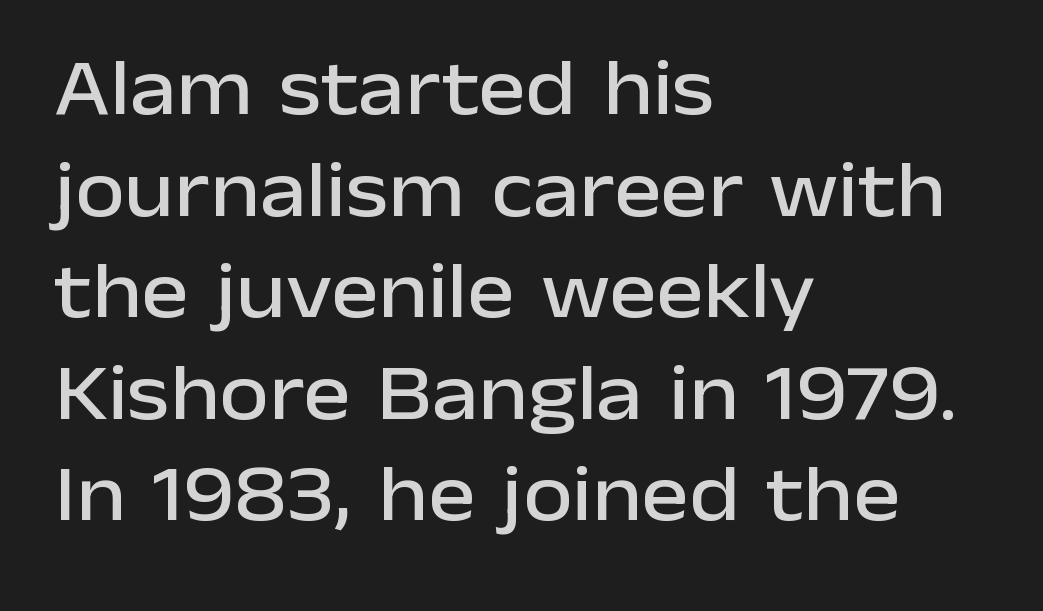
Each letter keeps its own natural width here, so spacing adapts to shape. Do the letters lean? They stand straight. Typographically, this falls in the sans-serif category. Does the copy run flush right? No — it runs flush left. Nothing unusual about the tracking: characters are spaced as the font intends. Descenders hang freely into open space.
